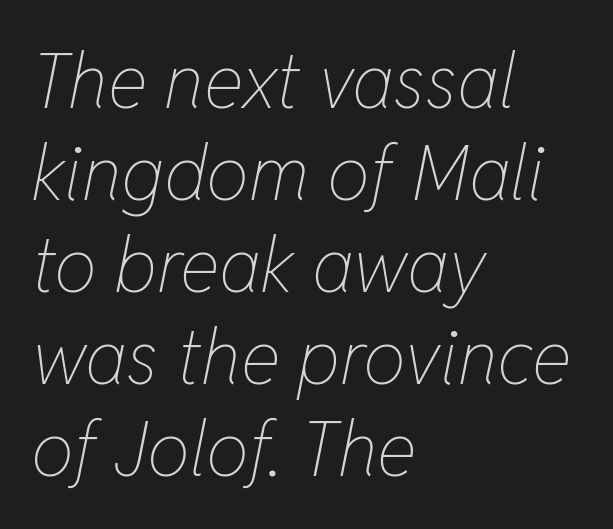
The image shows 76 px thin, condensed type, italic (leaning right); set left-aligned, line spacing 1.21x, normal letter spacing, not underlined; low stroke contrast and a medium x-height.
